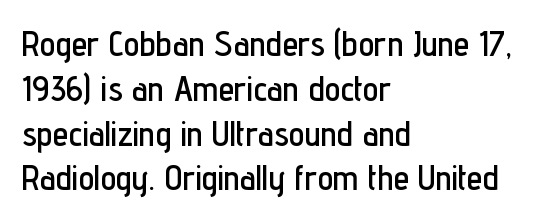
Q: Is the text italic (slanted)? A: No, it is upright.
Q: Is the typeface a serif or a sans-serif typeface? A: Sans-serif.
Q: Is the text underlined? A: No.
Q: How is the paragraph aligned? A: Left-aligned.
Q: Is the spacing between letters normal or unusually wide? A: Normal.
Q: Is the spacing between lines tight, normal or loose? A: Normal.
Q: Width (condensed, normal, or wide)? A: Condensed.
Q: Stroke contrast? A: Low.
Q: x-height? A: Medium.
Q: Monospaced? A: No.
